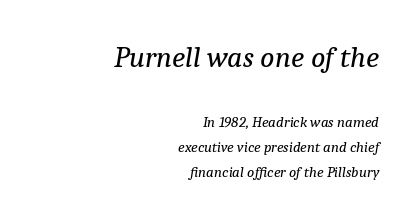
The image shows 30 px regular-weight serif type, italic (leaning right); set right-aligned, normal line spacing (1.65x), normal letter spacing, not underlined; the first (top) block is 2.0x larger; low stroke contrast and a medium x-height.
